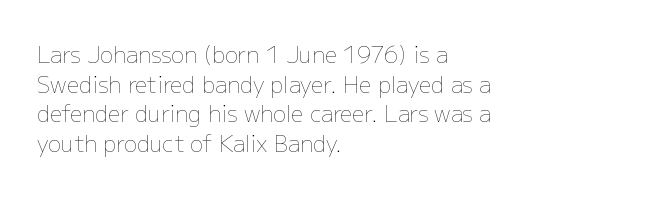
Q: Is the text bold? A: No.
Q: Is the text italic (slanted)? A: No, it is upright.
Q: Is the text underlined? A: No.
Q: How is the paragraph aligned? A: Left-aligned.
Q: Is the spacing between letters normal or unusually wide? A: Normal.
Q: Is the spacing between lines tight, normal or loose? A: Normal.
